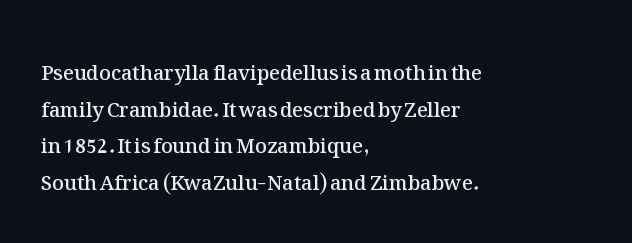
The image shows 20 px text type, upright; set left-aligned, line spacing 1.83x, normal letter spacing, not underlined.
